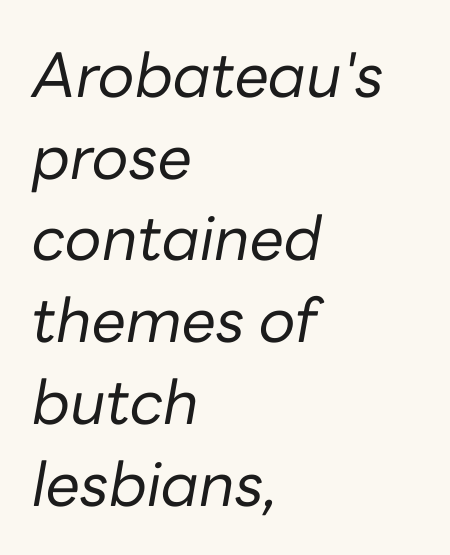
{"italic": "yes", "lean": "right", "slant_degrees": 10, "bold": "no", "weight": "regular", "width": "normal", "stroke_contrast": "low", "x_height": "medium", "monospaced": "no", "underline": "no", "align": "left", "line_spacing": "normal", "line_spacing_ratio": 1.34, "letter_spacing": "normal", "letter_spacing_em": 0.0, "glyph_px": 61}
